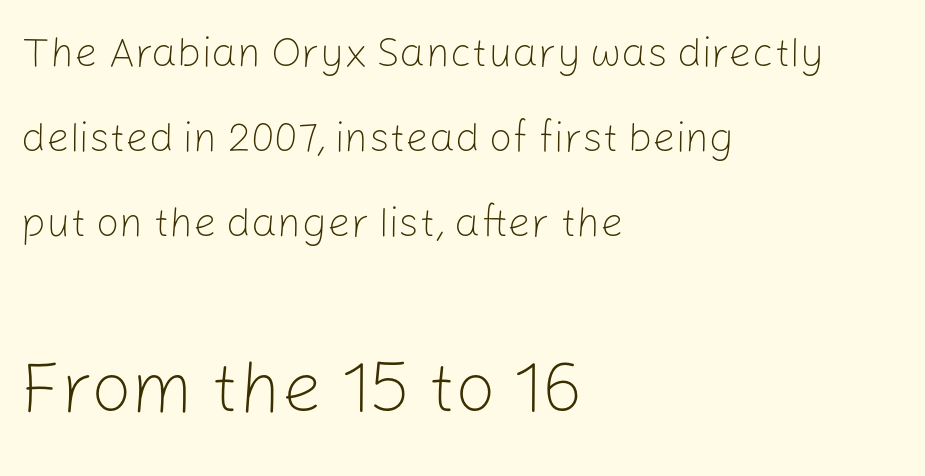
{"serif": "no", "italic": "no", "bold": "no", "weight": "light", "width": "normal", "stroke_contrast": "low", "x_height": "medium", "monospaced": "no", "underline": "no", "align": "left", "line_spacing": "loose", "line_spacing_ratio": 2.07, "letter_spacing": "normal", "letter_spacing_em": 0.0, "larger_block": "second", "size_ratio": 1.76, "glyph_px": 72}
